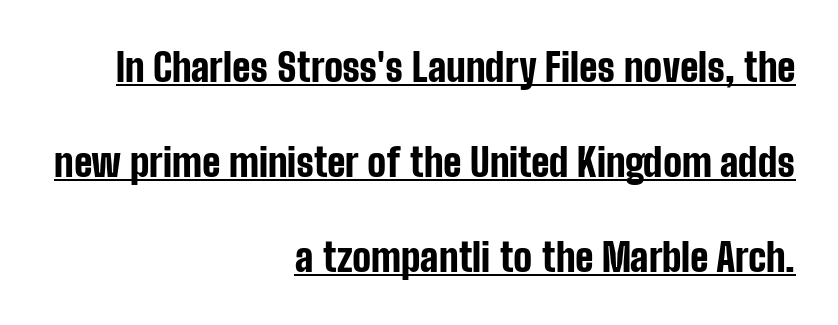
Q: Is the text bold? A: Yes.
Q: Is the text italic (slanted)? A: No, it is upright.
Q: Is the typeface a serif or a sans-serif typeface? A: Sans-serif.
Q: Is the text underlined? A: Yes.
Q: How is the paragraph aligned? A: Right-aligned.
Q: Is the spacing between letters normal or unusually wide? A: Normal.
Q: Is the spacing between lines tight, normal or loose? A: Loose.
Q: Width (condensed, normal, or wide)? A: Condensed.
Q: Stroke contrast? A: Low.
Q: x-height? A: Medium.
Q: Monospaced? A: No.
